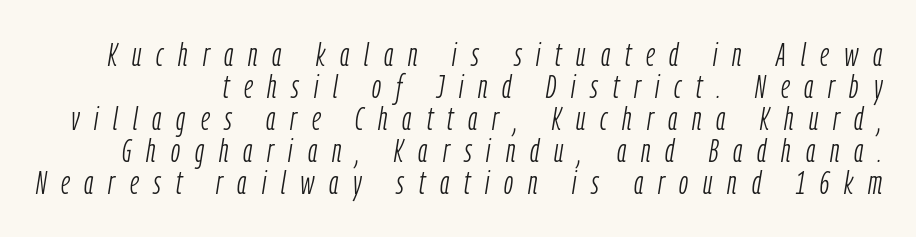
{"italic": "yes", "lean": "right", "slant_degrees": 9, "bold": "no", "weight": "light", "width": "condensed", "stroke_contrast": "low", "x_height": "medium", "monospaced": "no", "underline": "no", "line_spacing": "tight", "line_spacing_ratio": 0.97, "letter_spacing": "wide", "letter_spacing_em": 0.45, "glyph_px": 33}
